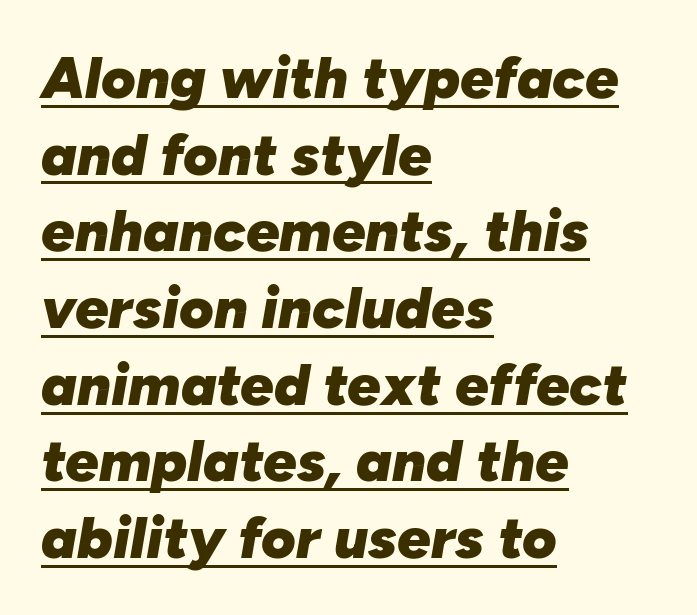
Q: Is the text bold? A: Yes.
Q: Is the text italic (slanted)? A: Yes, it leans right by about 10 degrees.
Q: Is the text underlined? A: Yes.
Q: How is the paragraph aligned? A: Left-aligned.
Q: Is the spacing between letters normal or unusually wide? A: Normal.
Q: Is the spacing between lines tight, normal or loose? A: Normal.
Q: Width (condensed, normal, or wide)? A: Normal.
Q: Stroke contrast? A: Low.
Q: x-height? A: Medium.
Q: Monospaced? A: No.
